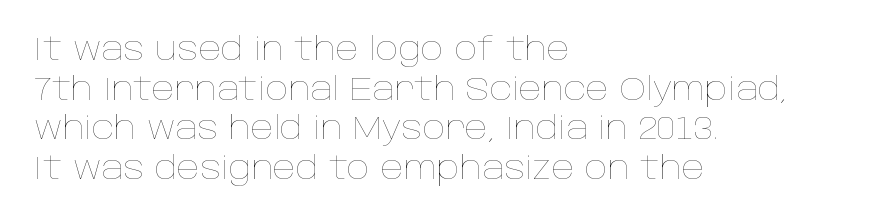
{"italic": "no", "bold": "no", "weight": "thin", "width": "normal", "stroke_contrast": "low", "x_height": "large", "monospaced": "no", "underline": "no", "align": "left", "line_spacing_ratio": 1.24, "letter_spacing": "normal", "letter_spacing_em": 0.0, "glyph_px": 32}
